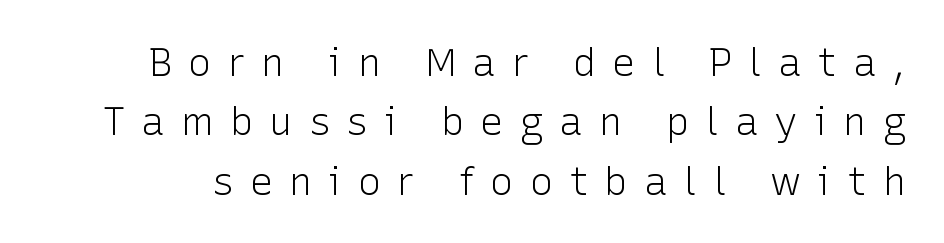
{"serif": "no", "italic": "no", "bold": "no", "weight": "light", "width": "normal", "stroke_contrast": "low", "x_height": "medium", "monospaced": "no", "underline": "no", "line_spacing": "normal", "line_spacing_ratio": 1.52, "letter_spacing": "wide", "letter_spacing_em": 0.41, "glyph_px": 39}
